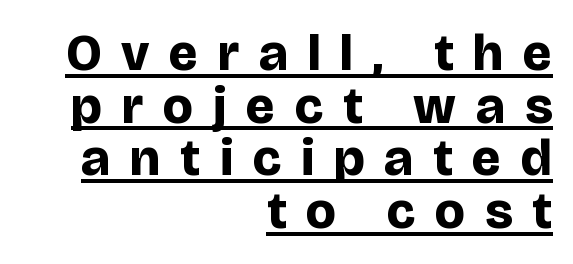
The image shows 52 px bold sans-serif type, upright; set right-aligned, tight line spacing (1.01x), unusually wide letter spacing (+0.38 em), underlined; low stroke contrast and a large x-height.
